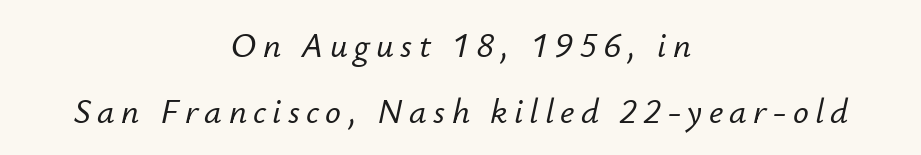
The image shows 35 px text type, italic (leaning right); set centered, line spacing 1.89x, not underlined; low stroke contrast and a small x-height.
